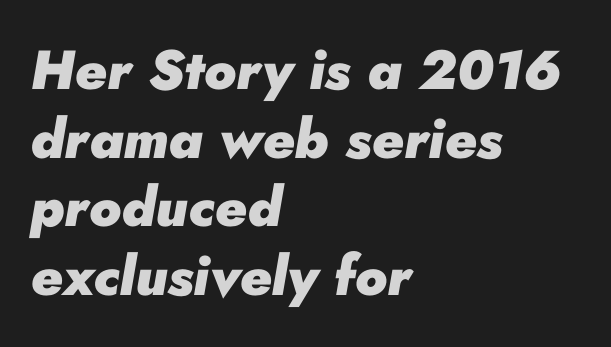
Q: Is the text bold? A: Yes.
Q: Is the text italic (slanted)? A: Yes, it leans right by about 10 degrees.
Q: Is the text underlined? A: No.
Q: How is the paragraph aligned? A: Left-aligned.
Q: Is the spacing between letters normal or unusually wide? A: Normal.
Q: Is the spacing between lines tight, normal or loose? A: Normal.
Q: Width (condensed, normal, or wide)? A: Normal.
Q: Stroke contrast? A: Low.
Q: x-height? A: Small.
Q: Monospaced? A: No.
